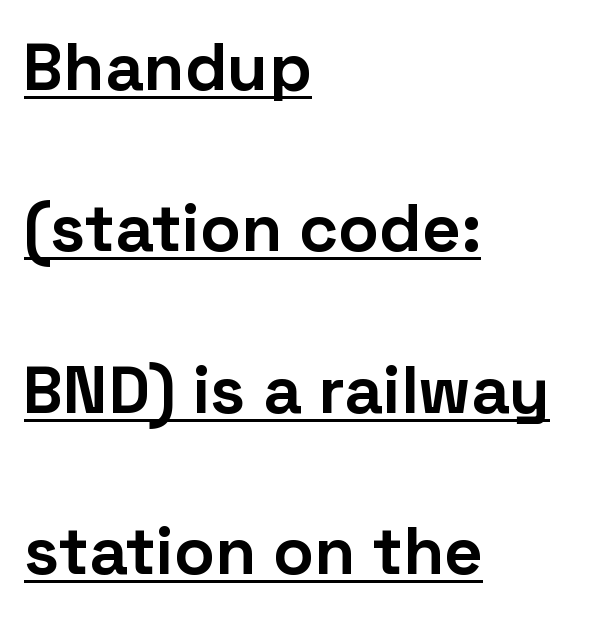
Horizontal alignment here is leftward, the default for most running prose. On the weight axis this lands at bold, roughly 700. If you drew a line through each stem, it would be perfectly vertical. Varying glyph widths throughout — classic text-font behaviour.
